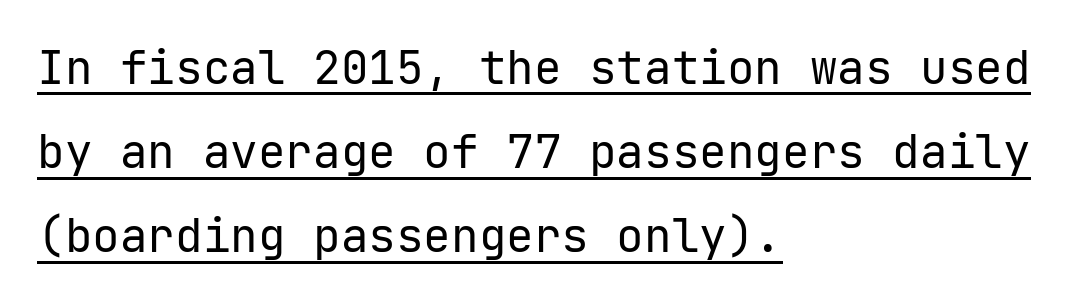
What kind of face is this? One without serifs — a sans. Nobody touched the tracking dial on this one. These lines stack with their left ends in a neat column. The font's upright variant was chosen for this text.
